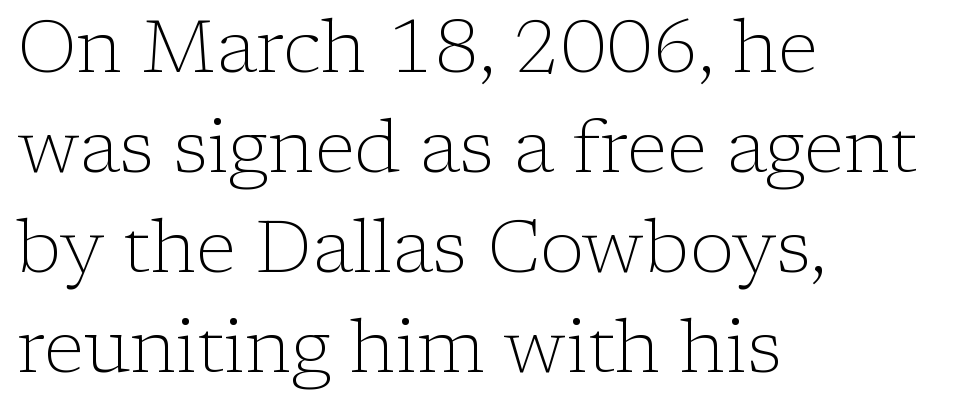
Q: Is the text bold? A: No.
Q: Is the text italic (slanted)? A: No, it is upright.
Q: Is the typeface a serif or a sans-serif typeface? A: Serif.
Q: Is the text underlined? A: No.
Q: How is the paragraph aligned? A: Left-aligned.
Q: Is the spacing between letters normal or unusually wide? A: Normal.
Q: Is the spacing between lines tight, normal or loose? A: Normal.
Q: Width (condensed, normal, or wide)? A: Normal.
Q: Stroke contrast? A: Low.
Q: x-height? A: Medium.
Q: Monospaced? A: No.
